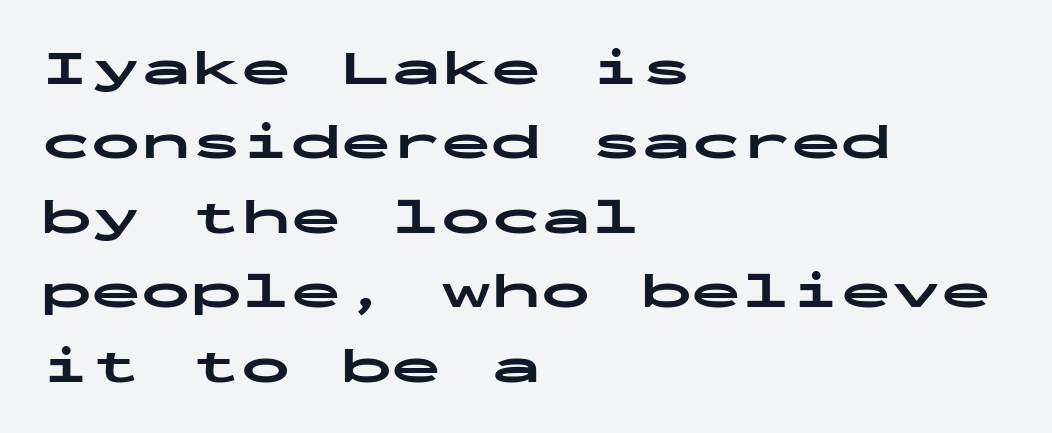
Stroke terminals: plain, sans-serif. Teacher's note: observe the even left margin — that is flush-left alignment. Characters follow at the spacing the type designer built in. Look at the stroke-to-counter ratio: heavy, a bold. Looks like terminal output: every glyph gets an equal slot. Does the leading feel generous? No, just average.
